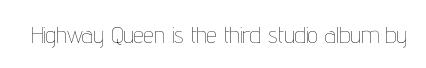
The image shows 24 px text type, upright; set normal letter spacing, not underlined.
